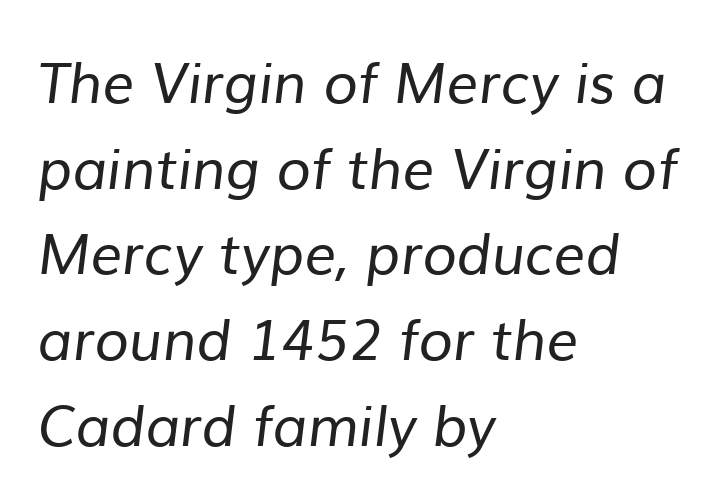
{"serif": "no", "bold": "no", "weight": "regular", "width": "normal", "stroke_contrast": "low", "x_height": "medium", "monospaced": "no", "underline": "no", "align": "left", "line_spacing": "normal", "line_spacing_ratio": 1.53, "letter_spacing": "normal", "letter_spacing_em": 0.0, "glyph_px": 56}
